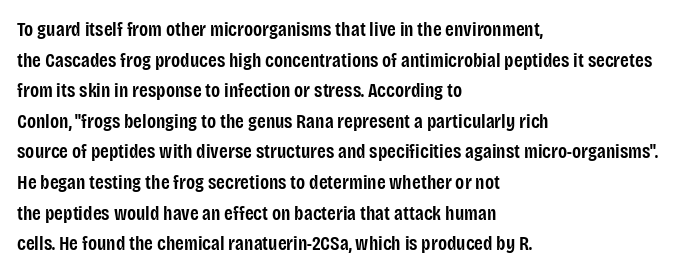
The image shows 20 px text type, upright; set left-aligned, normal line spacing (1.53x), normal letter spacing, not underlined.
